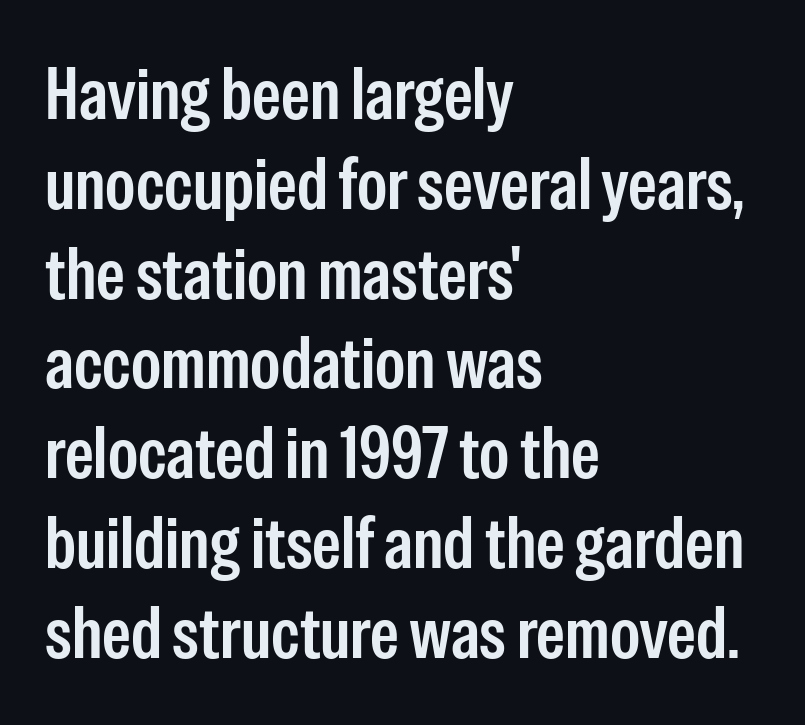
{"serif": "no", "italic": "no", "bold": "semi", "weight": "semibold", "width": "condensed", "stroke_contrast": "low", "x_height": "medium", "monospaced": "no", "underline": "no", "align": "left", "line_spacing_ratio": 1.23, "letter_spacing": "normal", "letter_spacing_em": 0.0, "glyph_px": 73}
